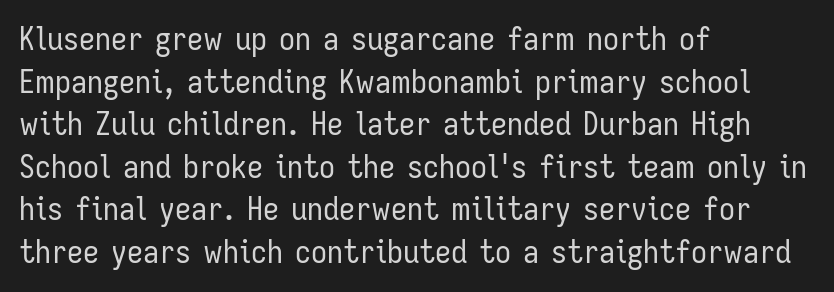
{"serif": "no", "italic": "no", "bold": "no", "weight": "regular", "width": "condensed", "stroke_contrast": "low", "x_height": "medium", "monospaced": "no", "underline": "no", "align": "left", "line_spacing": "normal", "line_spacing_ratio": 1.33, "letter_spacing": "normal", "letter_spacing_em": 0.0, "glyph_px": 32}
